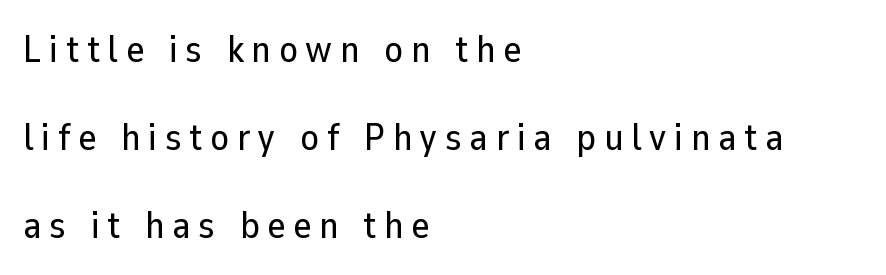
Q: Is the text italic (slanted)? A: No, it is upright.
Q: Is the typeface a serif or a sans-serif typeface? A: Sans-serif.
Q: Is the text underlined? A: No.
Q: How is the paragraph aligned? A: Left-aligned.
Q: Is the spacing between letters normal or unusually wide? A: Unusually wide.
Q: Is the spacing between lines tight, normal or loose? A: Loose.
Q: Width (condensed, normal, or wide)? A: Normal.
Q: Stroke contrast? A: Low.
Q: x-height? A: Medium.
Q: Monospaced? A: No.
